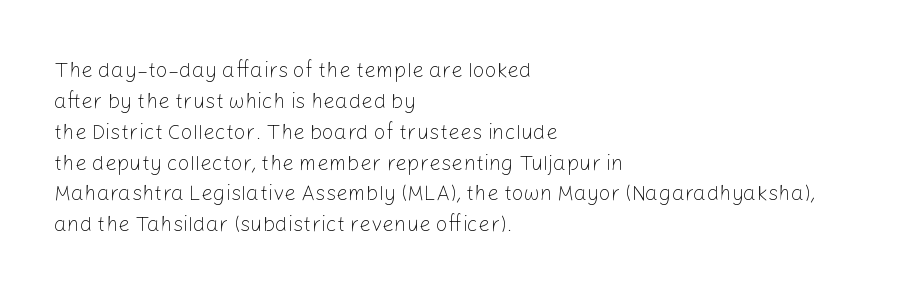
The image shows 21 px text type, upright; set left-aligned, normal line spacing (1.47x), normal letter spacing, not underlined.
